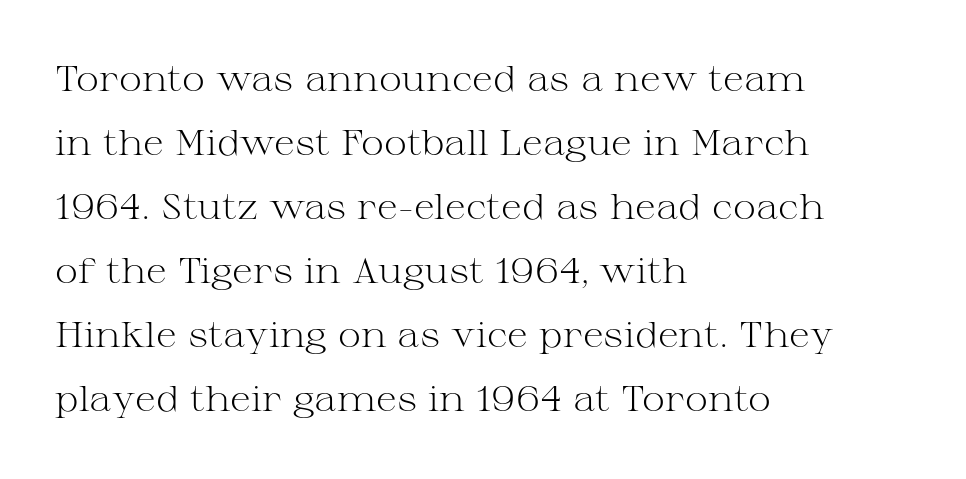
Q: Is the text bold? A: No.
Q: Is the text italic (slanted)? A: No, it is upright.
Q: Is the typeface a serif or a sans-serif typeface? A: Serif.
Q: Is the text underlined? A: No.
Q: How is the paragraph aligned? A: Left-aligned.
Q: Is the spacing between letters normal or unusually wide? A: Normal.
Q: Width (condensed, normal, or wide)? A: Wide.
Q: Stroke contrast? A: Medium.
Q: x-height? A: Medium.
Q: Monospaced? A: No.
